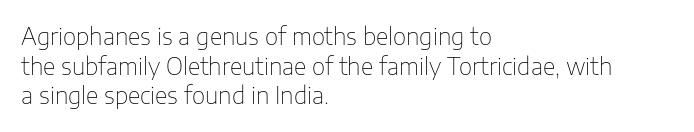
The image shows 23 px text type, upright; set left-aligned, normal line spacing (1.29x), normal letter spacing, not underlined.
